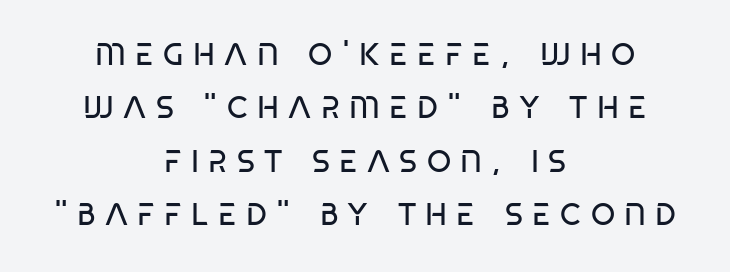
{"serif": "no", "italic": "no", "bold": "no", "weight": "regular", "width": "condensed", "stroke_contrast": "low", "x_height": "large", "monospaced": "no", "underline": "no", "align": "center", "line_spacing_ratio": 1.72, "letter_spacing": "wide", "letter_spacing_em": 0.3, "glyph_px": 31}
